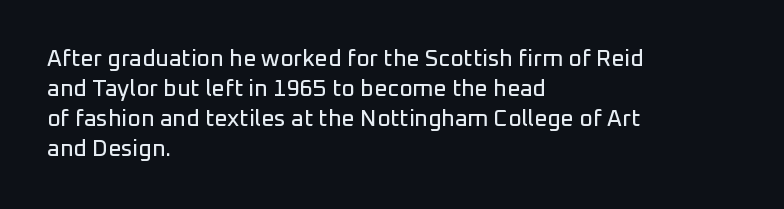
Q: Is the text italic (slanted)? A: No, it is upright.
Q: Is the text underlined? A: No.
Q: How is the paragraph aligned? A: Left-aligned.
Q: Is the spacing between letters normal or unusually wide? A: Normal.
Q: Is the spacing between lines tight, normal or loose? A: Normal.
